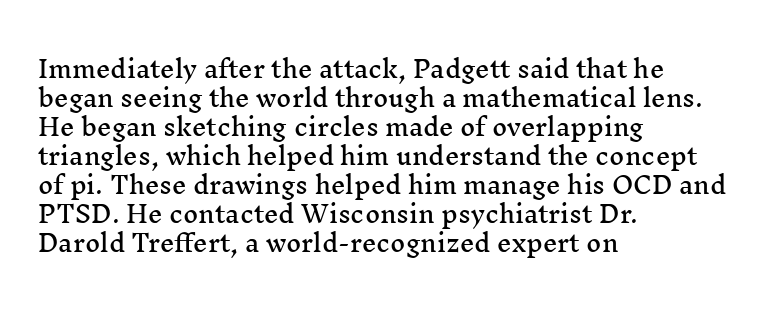
{"italic": "no", "underline": "no", "align": "left", "line_spacing": "normal", "line_spacing_ratio": 1.26, "letter_spacing": "normal", "letter_spacing_em": 0.0, "glyph_px": 23}
